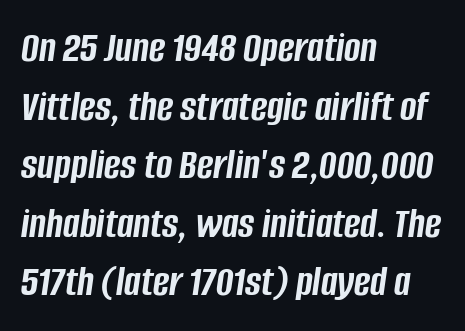
{"italic": "yes", "lean": "right", "slant_degrees": 8, "bold": "yes", "weight": "semibold", "width": "condensed", "stroke_contrast": "low", "x_height": "large", "monospaced": "no", "underline": "no", "align": "left", "line_spacing": "normal", "line_spacing_ratio": 1.33, "letter_spacing": "normal", "letter_spacing_em": 0.0, "glyph_px": 44}
